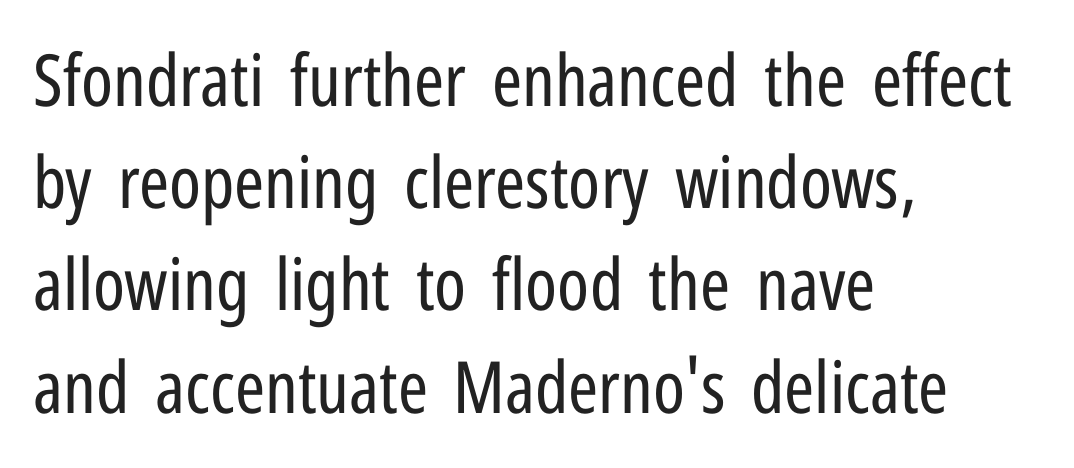
Q: Is the text bold? A: No.
Q: Is the text italic (slanted)? A: No, it is upright.
Q: Is the typeface a serif or a sans-serif typeface? A: Sans-serif.
Q: Is the text underlined? A: No.
Q: How is the paragraph aligned? A: Left-aligned.
Q: Is the spacing between letters normal or unusually wide? A: Normal.
Q: Is the spacing between lines tight, normal or loose? A: Normal.
Q: Width (condensed, normal, or wide)? A: Condensed.
Q: Stroke contrast? A: Low.
Q: x-height? A: Medium.
Q: Monospaced? A: No.
